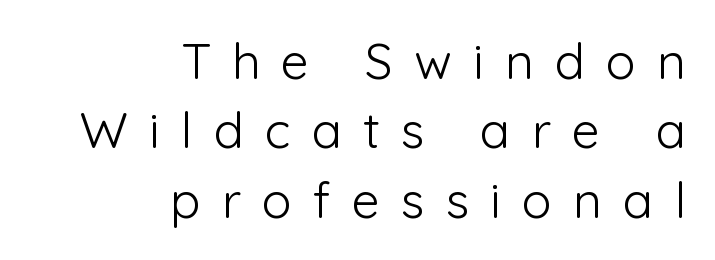
The image shows 50 px light sans-serif type, upright; set right-aligned, normal line spacing (1.39x), unusually wide letter spacing (+0.42 em), not underlined; low stroke contrast and a medium x-height.
